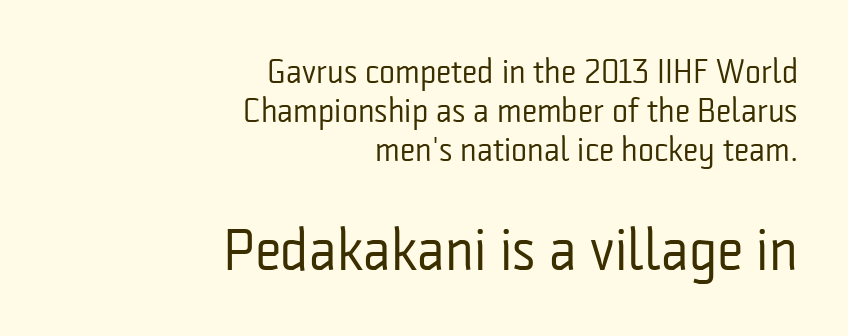
The image shows 59 px regular-weight, condensed sans-serif type, upright; set right-aligned, tight line spacing (1.15x), normal letter spacing, not underlined; the second (bottom) block is 1.74x larger; low stroke contrast and a medium x-height.
